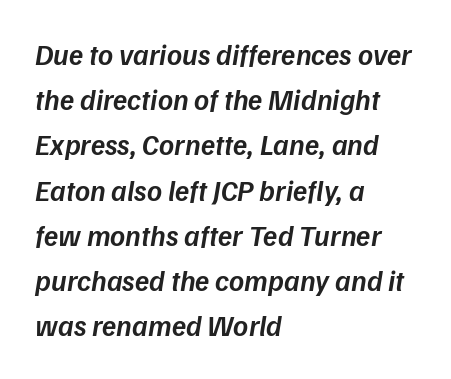
{"italic": "yes", "lean": "right", "slant_degrees": 9, "bold": "semi", "weight": "semibold", "width": "normal", "stroke_contrast": "low", "x_height": "medium", "monospaced": "no", "underline": "no", "align": "left", "line_spacing": "normal", "line_spacing_ratio": 1.56, "letter_spacing": "normal", "letter_spacing_em": 0.0, "glyph_px": 29}
